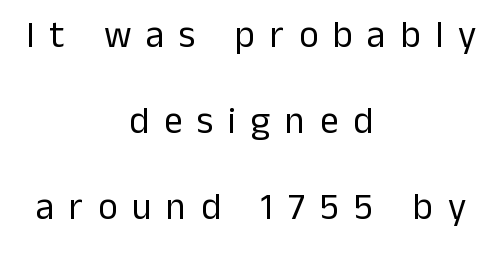
The type sits square on the baseline with zero lean. Is this a sans? Yes — the strokes have no serifs. The typesetting does not lean heavy: it is not bold. Which margin do the lines hug? Neither — every line sits in the middle. Reading down the column, the eye jumps a long way to each next line.
